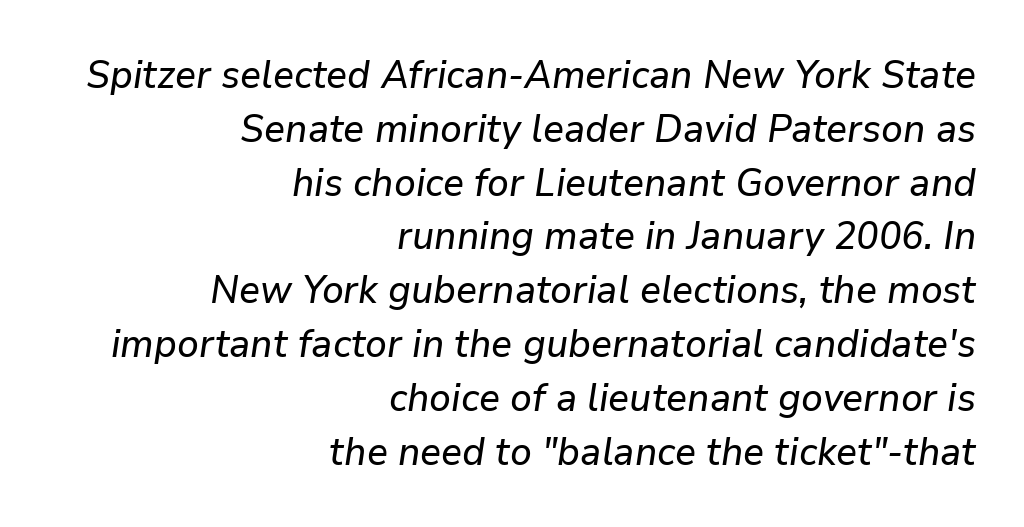
{"italic": "yes", "lean": "right", "slant_degrees": 9, "width": "normal", "stroke_contrast": "low", "x_height": "medium", "monospaced": "no", "underline": "no", "align": "right", "line_spacing": "normal", "line_spacing_ratio": 1.38, "letter_spacing": "normal", "letter_spacing_em": 0.0, "glyph_px": 39}
